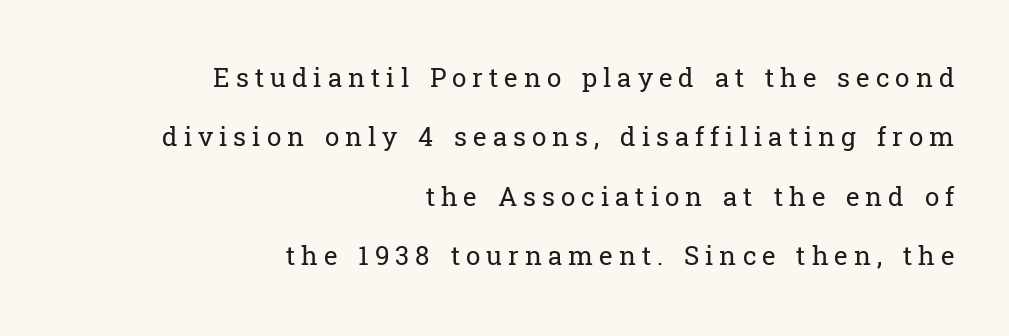
Q: Is the text bold? A: No.
Q: Is the text italic (slanted)? A: No, it is upright.
Q: Is the text underlined? A: No.
Q: How is the paragraph aligned? A: Right-aligned.
Q: Is the spacing between letters normal or unusually wide? A: Unusually wide.
Q: Is the spacing between lines tight, normal or loose? A: Loose.
